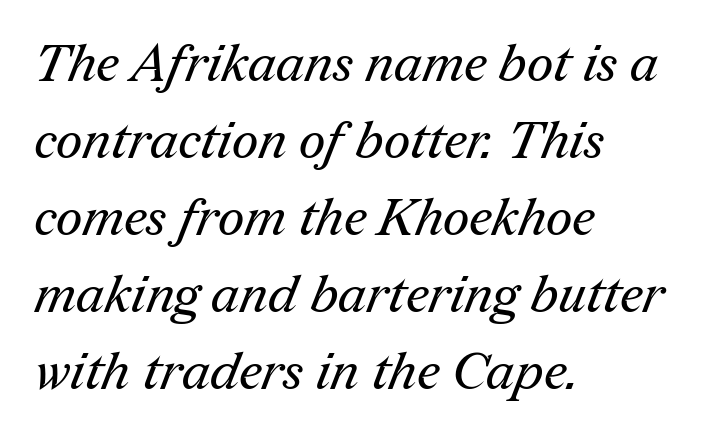
{"serif": "yes", "bold": "no", "weight": "regular", "width": "normal", "stroke_contrast": "medium", "x_height": "medium", "monospaced": "no", "underline": "no", "align": "left", "line_spacing": "normal", "line_spacing_ratio": 1.48, "letter_spacing": "normal", "letter_spacing_em": 0.0, "glyph_px": 52}
